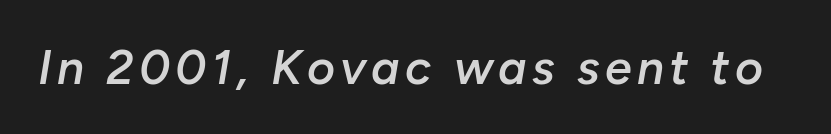
Here the designer chose a conventional face with non-uniform glyph widths. The letters are semibold — heavier than regular but short of a full bold. The text carries the slant typical of an italic or oblique font. Letters rest on an invisible, unmarked baseline.
